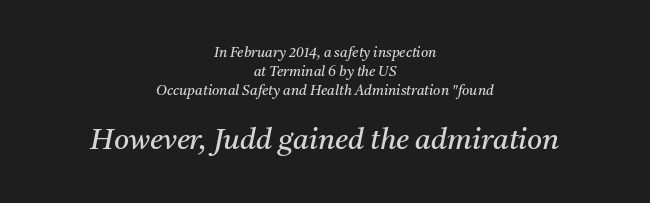
The image shows 29 px regular-weight serif type, italic (leaning right); set centered, normal line spacing (1.37x), normal letter spacing, not underlined; the second (bottom) block is 2.07x larger; medium stroke contrast and a medium x-height.
